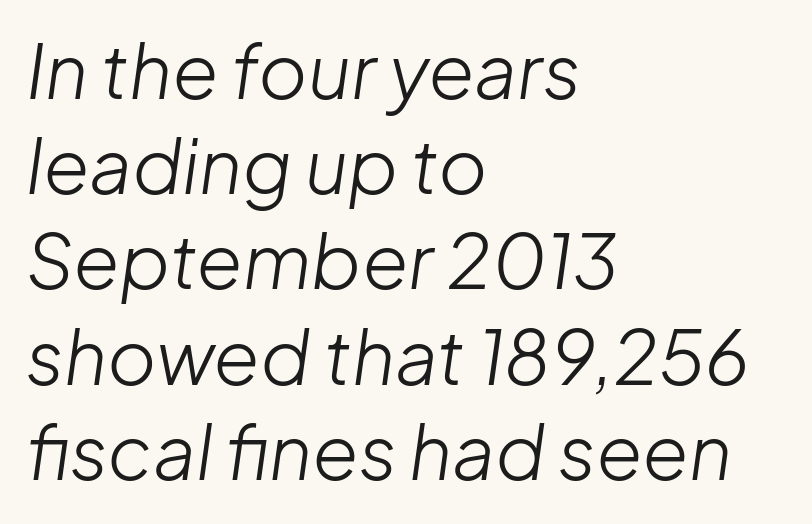
{"italic": "yes", "lean": "right", "slant_degrees": 8, "bold": "no", "weight": "light", "width": "normal", "stroke_contrast": "low", "x_height": "medium", "monospaced": "no", "underline": "no", "align": "left", "line_spacing": "normal", "line_spacing_ratio": 1.27, "letter_spacing": "normal", "letter_spacing_em": 0.0, "glyph_px": 75}
